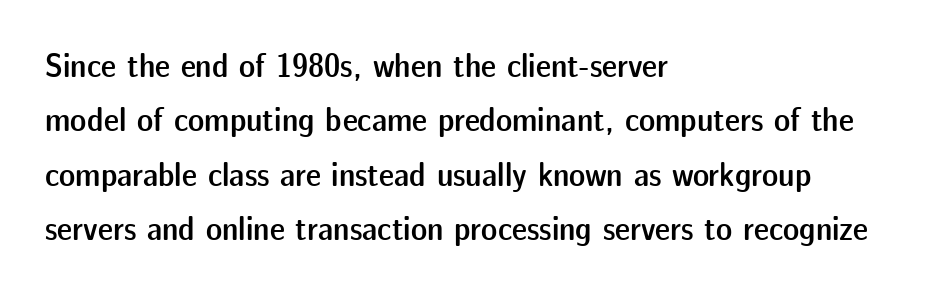
Do the letters lean? They stand straight. The space beneath each line is pristine and unruled. Vertically, the passage feels balanced, rows spaced as you'd expect. These lines are rendered in a variable-pitch font. The typeface chosen for these lines omits serifs.
